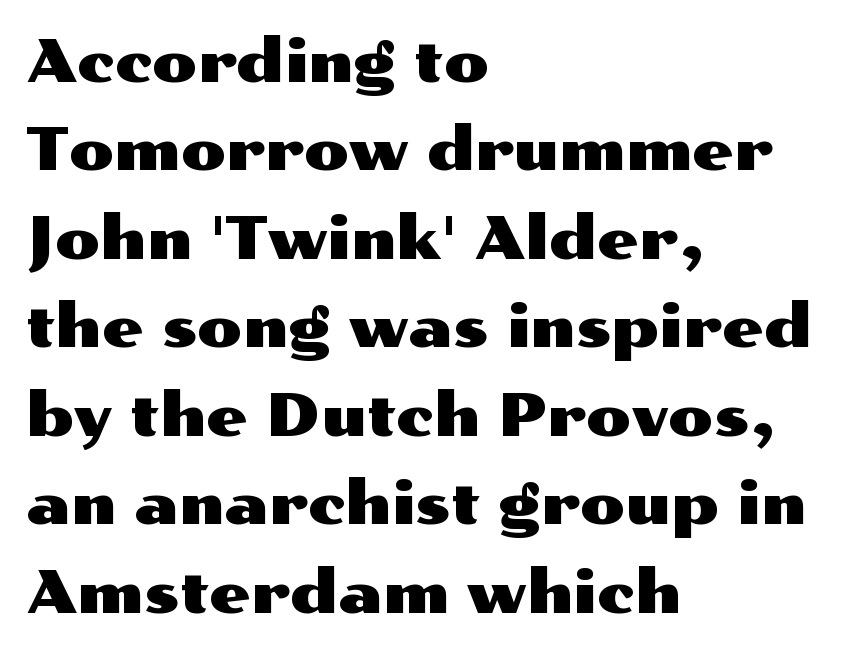
No italicization has been applied; the sample stays upright. Rows of type keep a routine distance in the vertical direction. Leftover space on each line is placed entirely after the last word. Underlining? Definitely not there.
